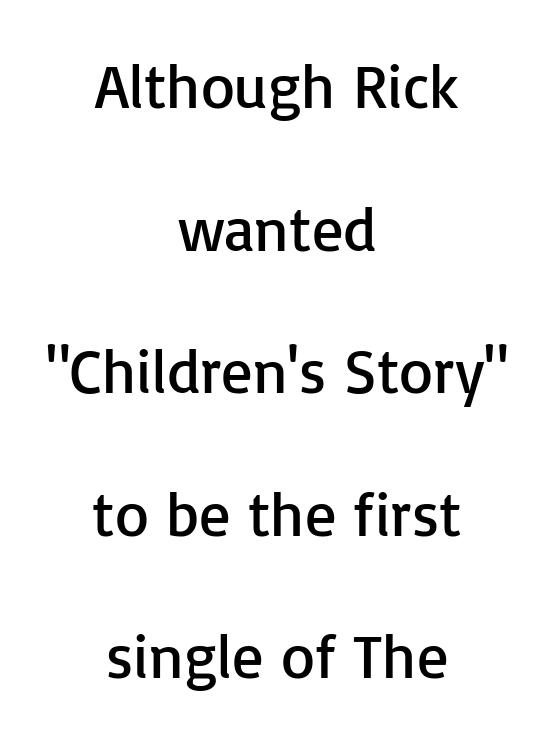
Every row of glyphs is offset so its center matches the block's center. These lines were composed using upright roman letters. Nothing sits at the stroke ends, so this counts as sans-serif. Nothing unusual about the tracking: characters are spaced as the font intends.
